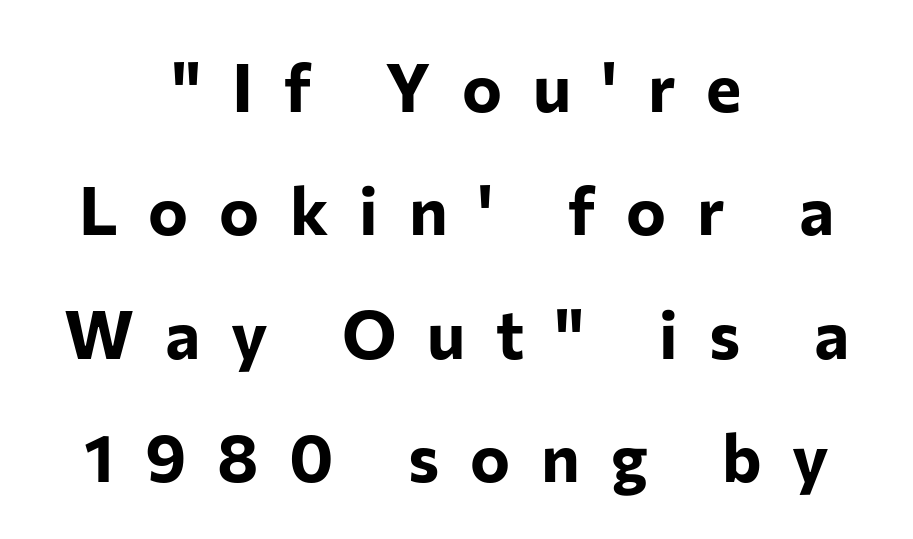
{"serif": "no", "italic": "no", "bold": "yes", "weight": "bold", "width": "normal", "stroke_contrast": "low", "x_height": "medium", "monospaced": "no", "underline": "no", "align": "center", "line_spacing_ratio": 1.84, "letter_spacing": "wide", "letter_spacing_em": 0.46, "glyph_px": 67}
